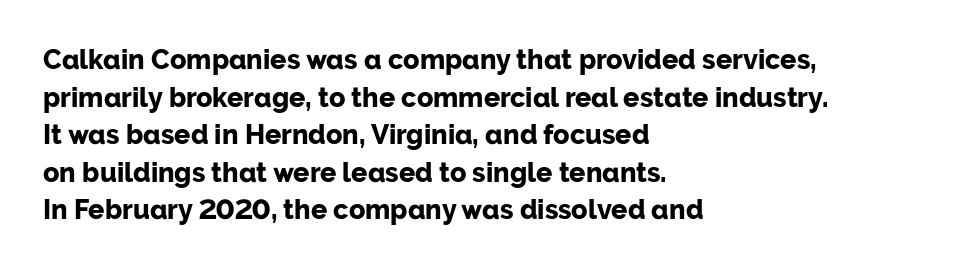
{"italic": "no", "bold": "yes", "underline": "no", "align": "left", "line_spacing": "normal", "line_spacing_ratio": 1.39, "letter_spacing": "normal", "letter_spacing_em": 0.0, "glyph_px": 27}
